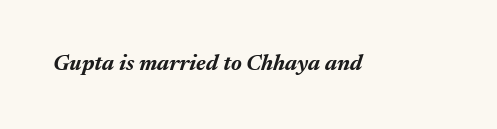
Q: Is the text bold? A: Yes.
Q: Is the text italic (slanted)? A: Yes, it leans right by about 17 degrees.
Q: Is the text underlined? A: No.
Q: Is the spacing between letters normal or unusually wide? A: Normal.
